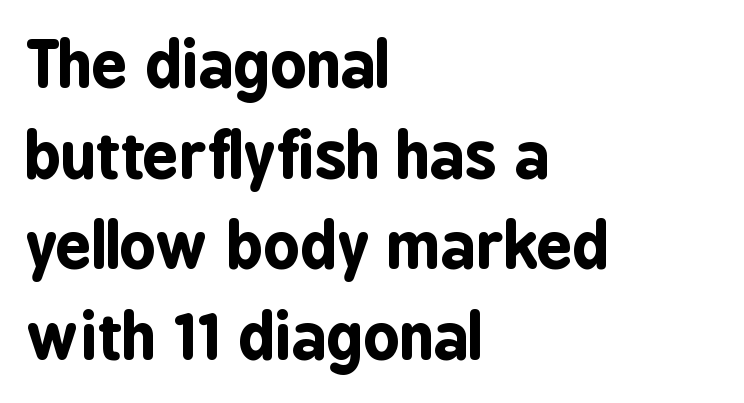
{"serif": "no", "italic": "no", "bold": "yes", "weight": "bold", "width": "condensed", "stroke_contrast": "low", "x_height": "medium", "monospaced": "no", "underline": "no", "align": "left", "line_spacing": "normal", "line_spacing_ratio": 1.44, "letter_spacing": "normal", "letter_spacing_em": 0.0, "glyph_px": 63}
